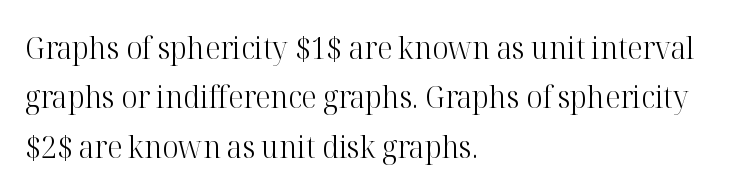
Q: Is the text bold? A: No.
Q: Is the text italic (slanted)? A: No, it is upright.
Q: Is the typeface a serif or a sans-serif typeface? A: Serif.
Q: Is the text underlined? A: No.
Q: How is the paragraph aligned? A: Left-aligned.
Q: Is the spacing between letters normal or unusually wide? A: Normal.
Q: Is the spacing between lines tight, normal or loose? A: Normal.
Q: Width (condensed, normal, or wide)? A: Normal.
Q: Stroke contrast? A: High.
Q: x-height? A: Medium.
Q: Monospaced? A: No.
